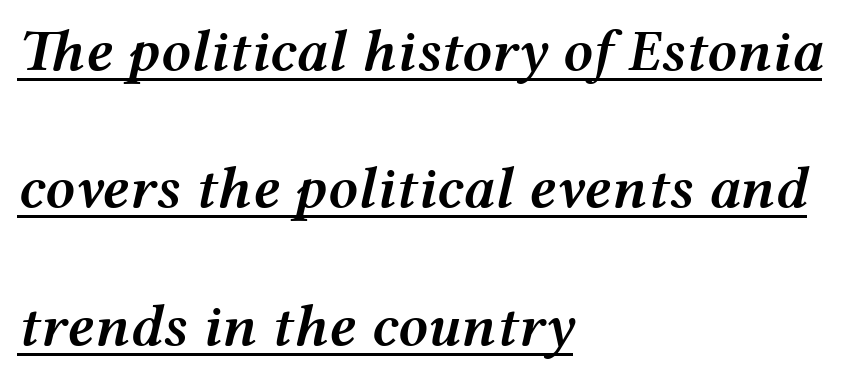
Q: Is the text bold? A: Semi-bold.
Q: Is the text italic (slanted)? A: Yes, it leans right by about 12 degrees.
Q: Is the text underlined? A: Yes.
Q: How is the paragraph aligned? A: Left-aligned.
Q: Is the spacing between letters normal or unusually wide? A: Normal.
Q: Is the spacing between lines tight, normal or loose? A: Loose.
Q: Width (condensed, normal, or wide)? A: Wide.
Q: Stroke contrast? A: Medium.
Q: x-height? A: Medium.
Q: Monospaced? A: No.
